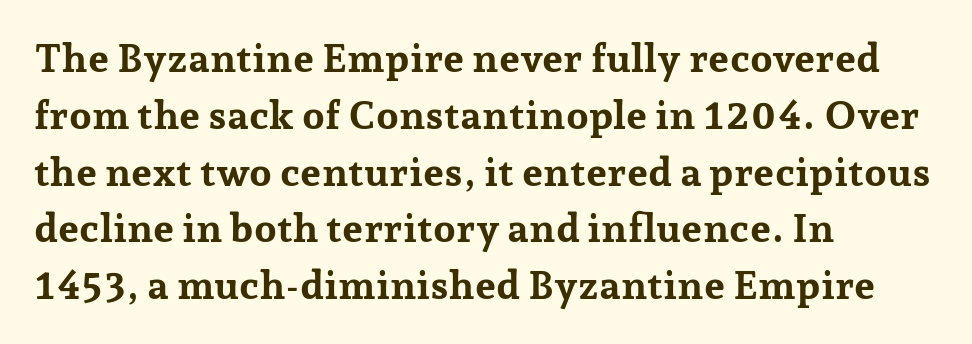
The image shows 40 px bold serif type, upright; set left-aligned, normal line spacing (1.42x), normal letter spacing, not underlined; low stroke contrast and a medium x-height.
